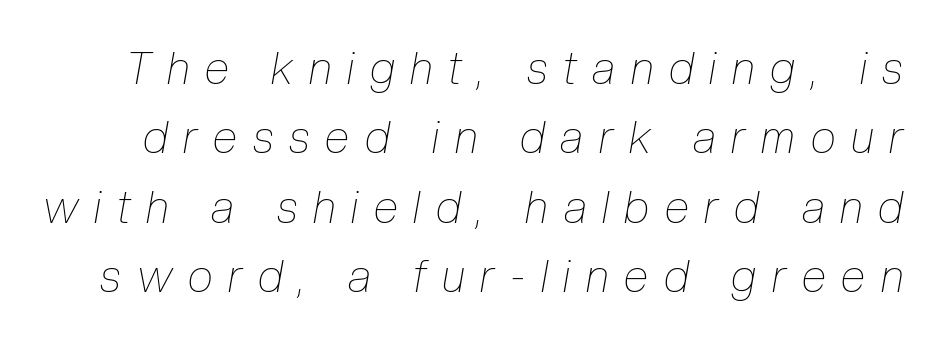
The image shows 45 px thin, condensed type, italic (leaning right); set normal line spacing (1.54x), unusually wide letter spacing (+0.35 em), not underlined; low stroke contrast and a medium x-height.
